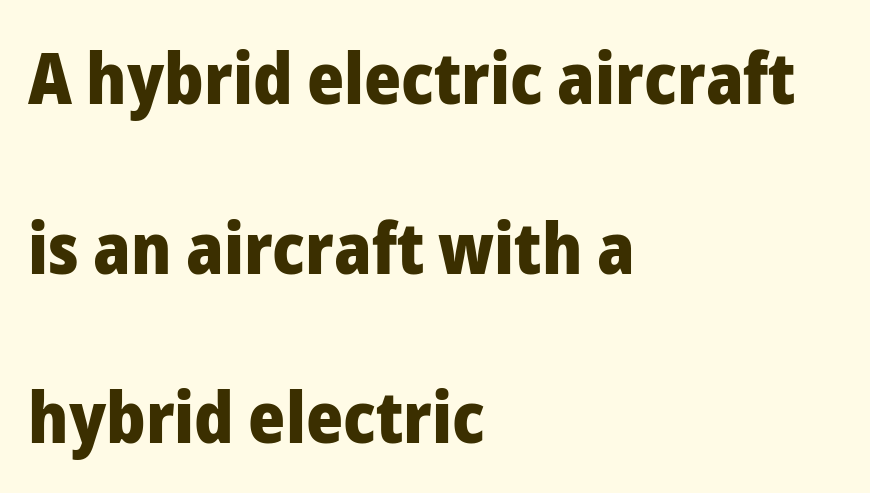
The image shows 71 px heavy sans-serif type, upright; set left-aligned, loose line spacing (2.39x), normal letter spacing, not underlined; low stroke contrast and a medium x-height.
